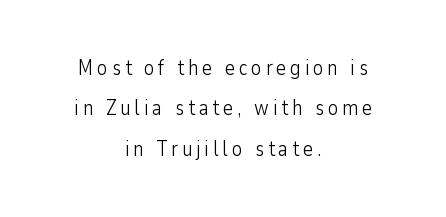
Reading down the column, the eye jumps a long way to each next line. Plain, unruled lines of type. The letters stand upright; this is a roman face. These lines stack symmetrically, like a column narrowing and widening about its center.
